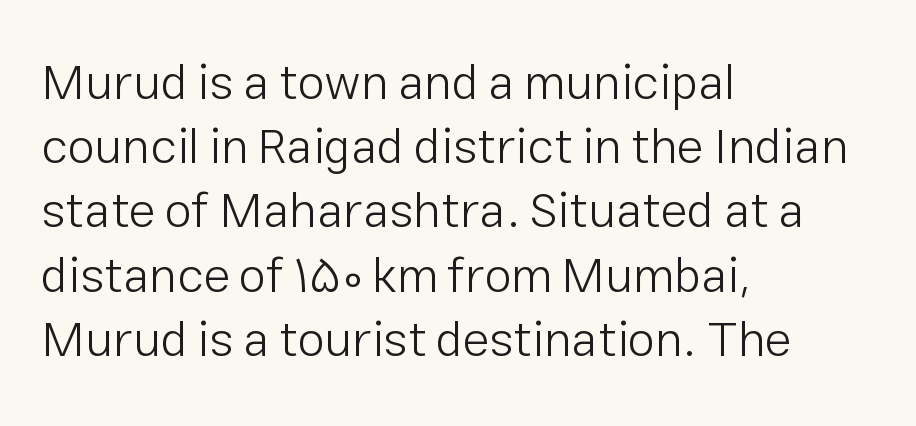
{"serif": "no", "italic": "no", "bold": "no", "weight": "light", "width": "normal", "stroke_contrast": "low", "x_height": "medium", "monospaced": "no", "underline": "no", "align": "left", "line_spacing": "normal", "line_spacing_ratio": 1.31, "letter_spacing": "normal", "letter_spacing_em": 0.0, "glyph_px": 49}
